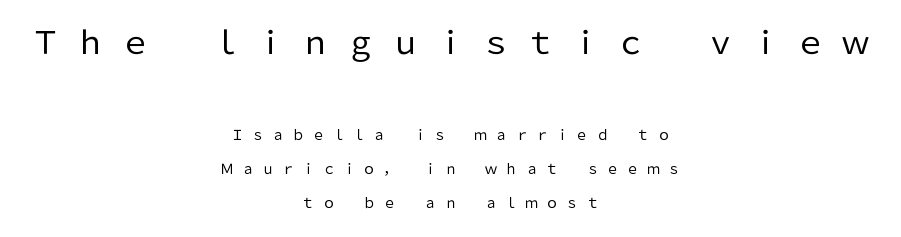
Does extra space separate the letters? Yes, quite a lot of it. Examine the stroke ends and you'll find no serifs. The strokes are not fattened; the text isn't bold. This sample is center-justified, so both line endings float freely. Rule under the text: the space is simply empty.
